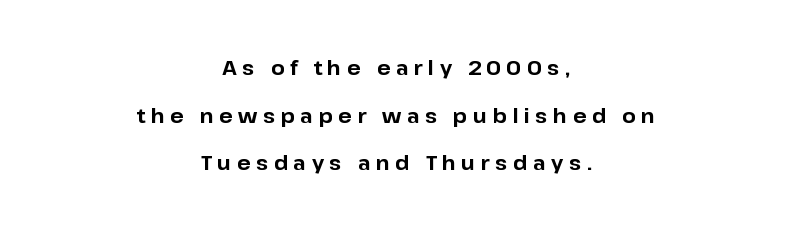
In CSS terms this would be text-align: center. Substantial extra tracking has been applied to these lines. Thick stems and heavy bowls — unmistakably bold. Lines of text with bare space underneath. Leading: increased. The letters stand upright; this is a roman face.
